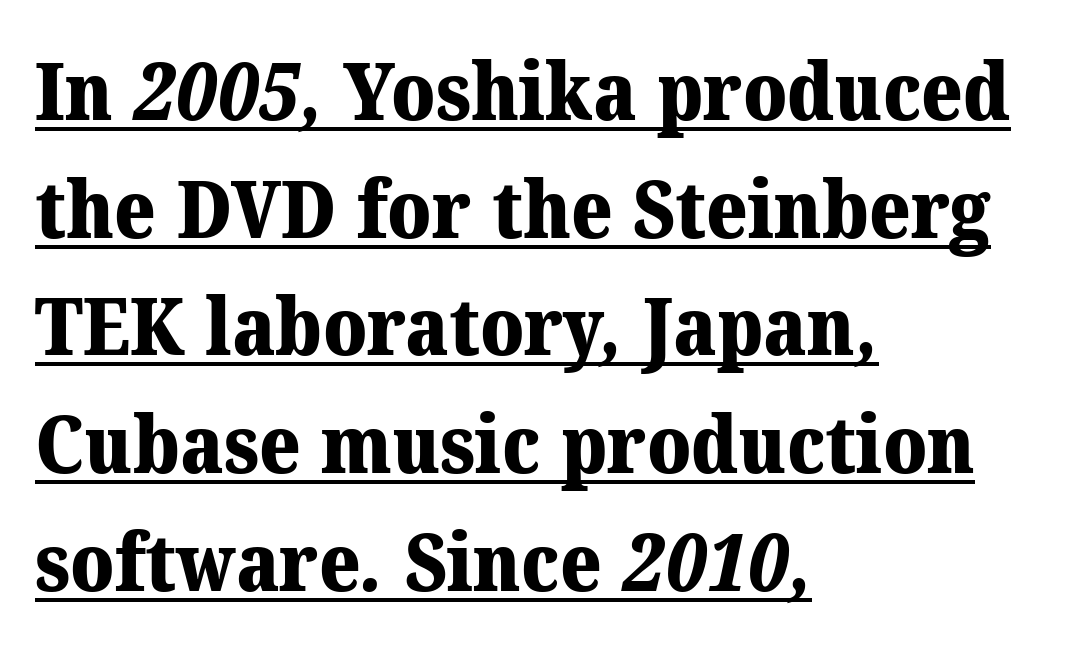
You could call the tracking neutral — neither tight nor loose. Yep, those are serifs on the letters. Quick note: underline on. Horizontal alignment here is leftward, the default for most running prose. You'd pick this weight for a headline — it's a proper bold.
